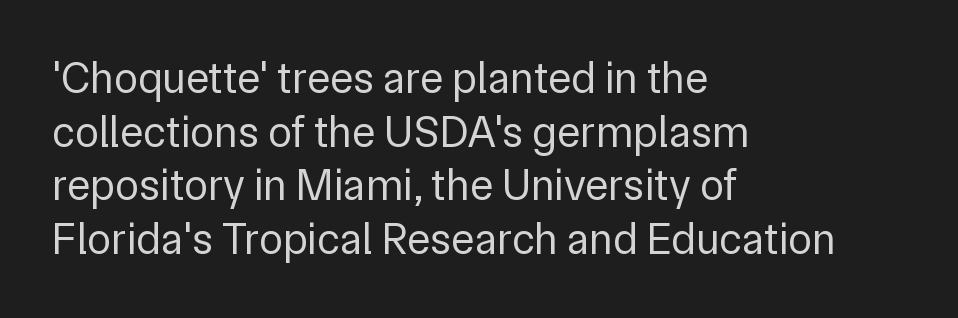
{"serif": "no", "italic": "no", "bold": "no", "weight": "regular", "width": "normal", "stroke_contrast": "low", "x_height": "medium", "monospaced": "no", "underline": "no", "align": "left", "line_spacing_ratio": 1.22, "letter_spacing": "normal", "letter_spacing_em": 0.0, "glyph_px": 44}
